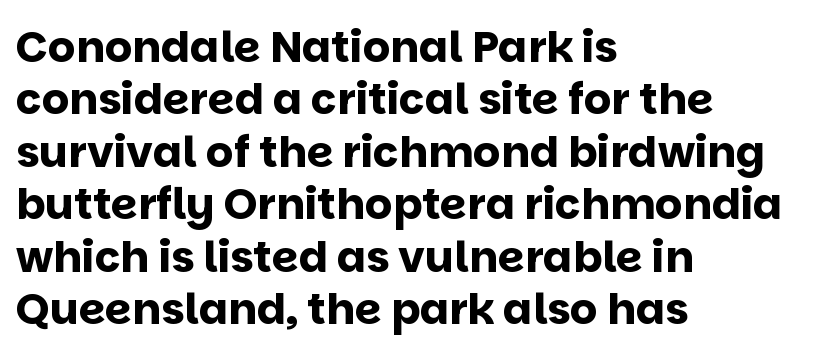
The image shows 43 px bold sans-serif type, upright; set left-aligned, line spacing 1.22x, normal letter spacing, not underlined; low stroke contrast and a large x-height.
